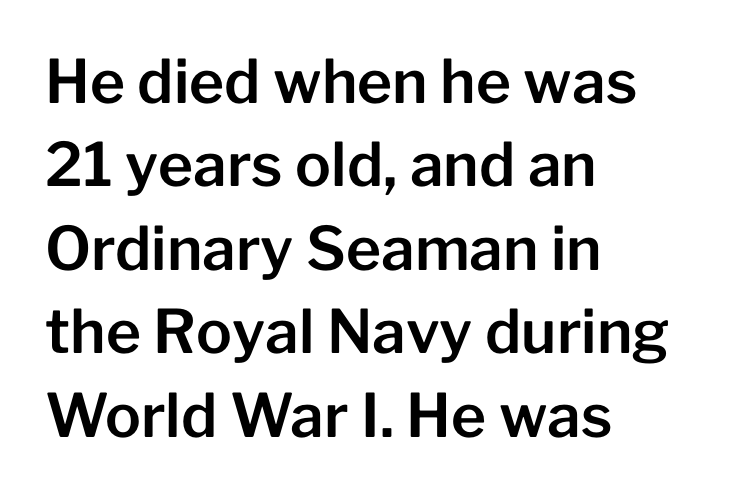
The image shows 60 px sans-serif type, upright; set left-aligned, normal line spacing (1.39x), normal letter spacing, not underlined; low stroke contrast and a medium x-height.
